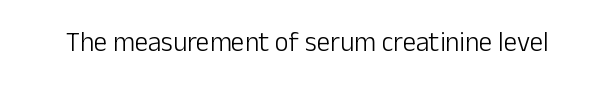
Q: Is the text bold? A: No.
Q: Is the text italic (slanted)? A: No, it is upright.
Q: Is the text underlined? A: No.
Q: Is the spacing between letters normal or unusually wide? A: Normal.
